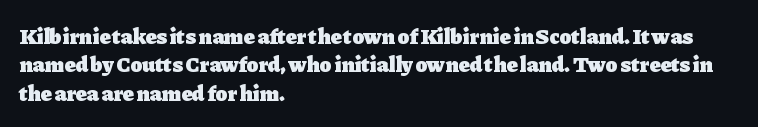
This is the regular roman posture of the typeface. The lines in this sample share a left origin and differ only in where they stop. Standard letterfit; no display-style spreading of the glyphs. Heavy-handed strokes throughout: this text is bold. The space directly below the letters is spotless.
